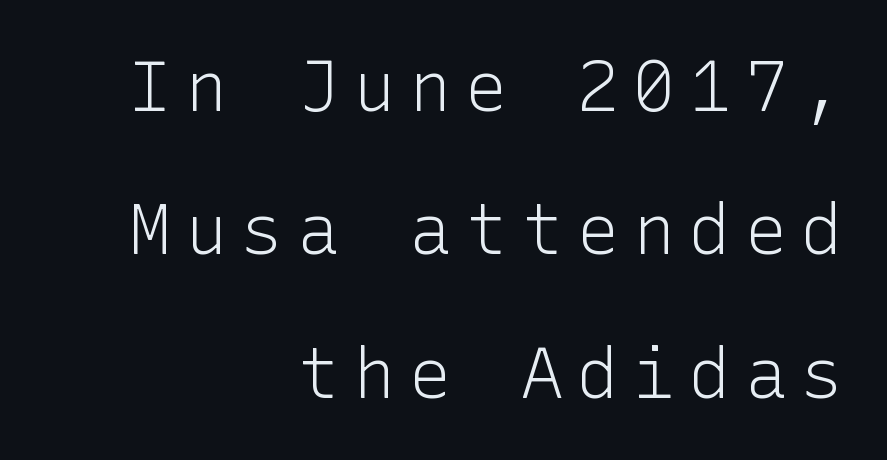
Q: Is the text bold? A: No.
Q: Is the text italic (slanted)? A: No, it is upright.
Q: Is the typeface a serif or a sans-serif typeface? A: Sans-serif.
Q: Is the text underlined? A: No.
Q: How is the paragraph aligned? A: Right-aligned.
Q: Is the spacing between letters normal or unusually wide? A: Unusually wide.
Q: Is the spacing between lines tight, normal or loose? A: Loose.
Q: Width (condensed, normal, or wide)? A: Normal.
Q: Stroke contrast? A: Low.
Q: x-height? A: Medium.
